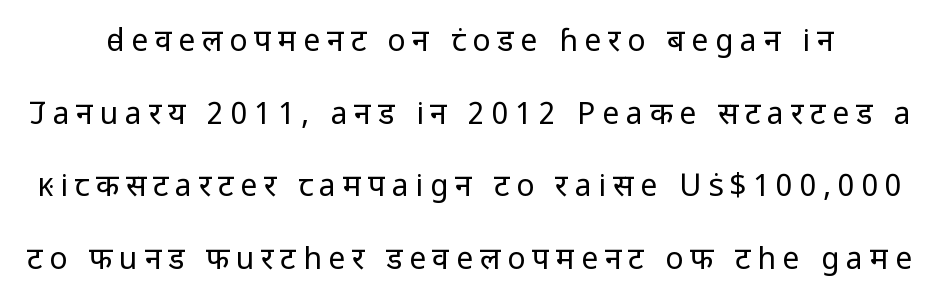
The image shows 30 px regular-weight sans-serif type, upright; set loose line spacing (2.42x), unusually wide letter spacing (+0.23 em), not underlined; low stroke contrast and a medium x-height.
